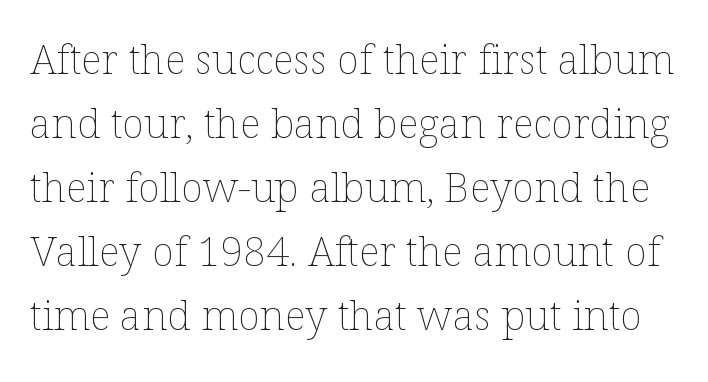
Anything drawn beneath the words? Only blank space. Each letter keeps its own natural width here, so spacing adapts to shape. Is the stroke heavy? The answer is a plain regular-or-lighter. The typography opts for an upright posture over an oblique one. The face used here is rendered with its standard letterfit.
